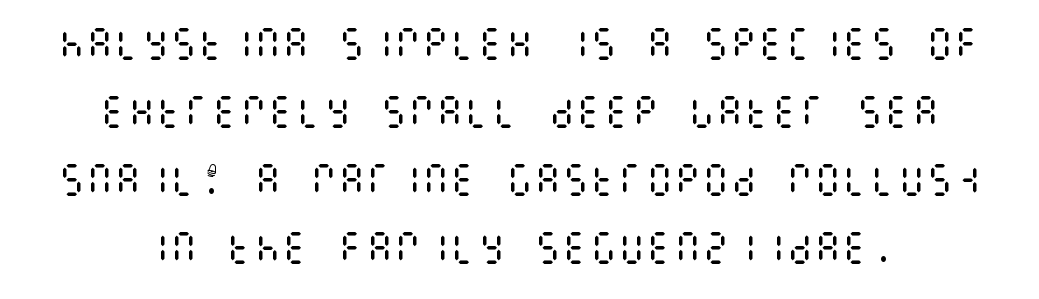
Q: Is the text bold? A: No.
Q: Is the text italic (slanted)? A: No, it is upright.
Q: Is the text underlined? A: No.
Q: Is the spacing between letters normal or unusually wide? A: Normal.
Q: Is the spacing between lines tight, normal or loose? A: Loose.
Q: Width (condensed, normal, or wide)? A: Condensed.
Q: Stroke contrast? A: Medium.
Q: x-height? A: Large.
